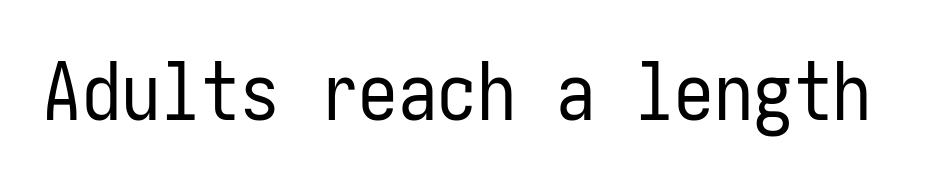
Q: Is the text bold? A: No.
Q: Is the text italic (slanted)? A: No, it is upright.
Q: Is the typeface a serif or a sans-serif typeface? A: Sans-serif.
Q: Is the text underlined? A: No.
Q: Is the spacing between letters normal or unusually wide? A: Normal.
Q: Width (condensed, normal, or wide)? A: Condensed.
Q: Stroke contrast? A: Low.
Q: x-height? A: Medium.
